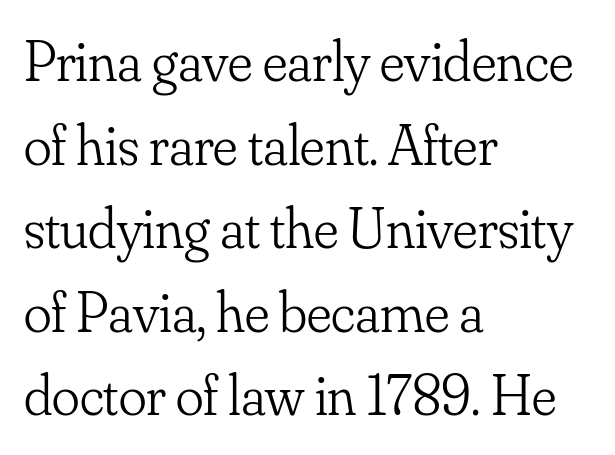
Q: Is the text bold? A: No.
Q: Is the text italic (slanted)? A: No, it is upright.
Q: Is the typeface a serif or a sans-serif typeface? A: Serif.
Q: Is the text underlined? A: No.
Q: How is the paragraph aligned? A: Left-aligned.
Q: Is the spacing between letters normal or unusually wide? A: Normal.
Q: Is the spacing between lines tight, normal or loose? A: Normal.
Q: Width (condensed, normal, or wide)? A: Normal.
Q: Stroke contrast? A: Low.
Q: x-height? A: Small.
Q: Monospaced? A: No.
